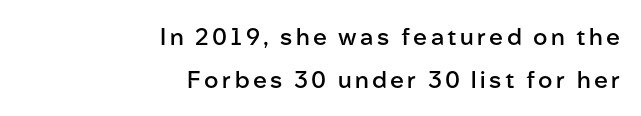
The image shows 23 px text type, upright; set right-aligned, line spacing 1.89x, not underlined.
